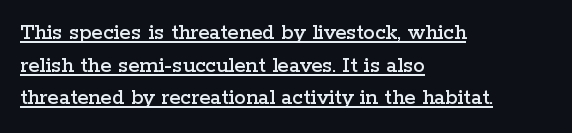
Layout note: lines flush left. Normally led — the rows are evenly, conventionally spaced. Short note: letters normally spaced. No italicization has been applied; the sample stays upright. A continuous stroke trails under the words, as in a hyperlink.
